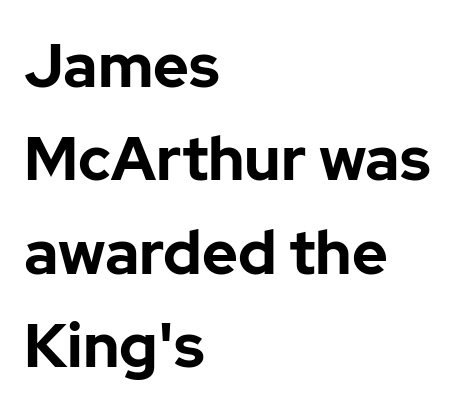
Q: Is the text bold? A: Yes.
Q: Is the text italic (slanted)? A: No, it is upright.
Q: Is the typeface a serif or a sans-serif typeface? A: Sans-serif.
Q: Is the text underlined? A: No.
Q: How is the paragraph aligned? A: Left-aligned.
Q: Is the spacing between letters normal or unusually wide? A: Normal.
Q: Is the spacing between lines tight, normal or loose? A: Normal.
Q: Width (condensed, normal, or wide)? A: Normal.
Q: Stroke contrast? A: Low.
Q: x-height? A: Medium.
Q: Monospaced? A: No.
